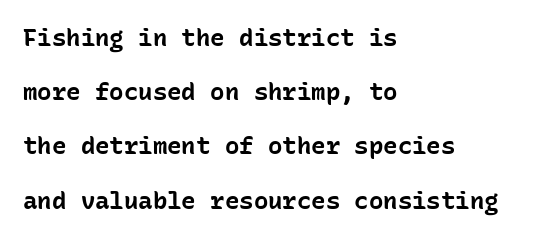
{"italic": "no", "bold": "yes", "underline": "no", "align": "left", "line_spacing": "loose", "line_spacing_ratio": 2.26, "letter_spacing": "normal", "letter_spacing_em": 0.0, "glyph_px": 24}
